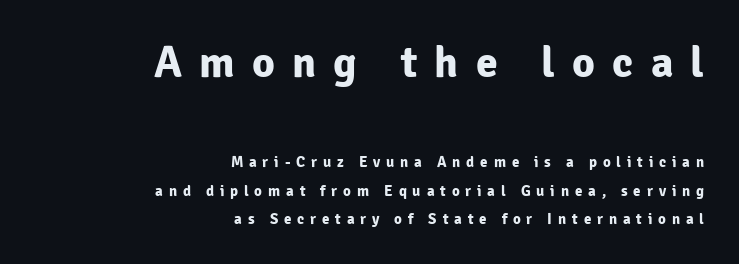
{"serif": "no", "italic": "no", "bold": "yes", "weight": "bold", "width": "normal", "stroke_contrast": "low", "x_height": "medium", "monospaced": "no", "underline": "no", "align": "right", "line_spacing_ratio": 1.87, "letter_spacing": "wide", "letter_spacing_em": 0.39, "larger_block": "first", "size_ratio": 2.93, "glyph_px": 44}
